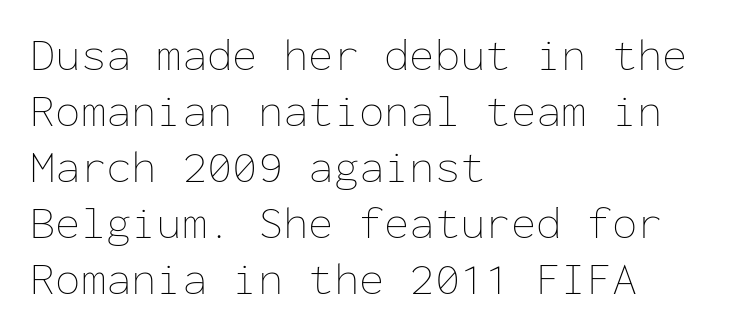
On a weight scale, this lands at 450 or below. Here the designer chose a console-style face with uniform glyph widths. Plain, unruled lines of type. Letter spacing: default. When letters stand straight like this, we call the style roman or upright. Reading down the block, your eye returns to a fixed left position each line.
